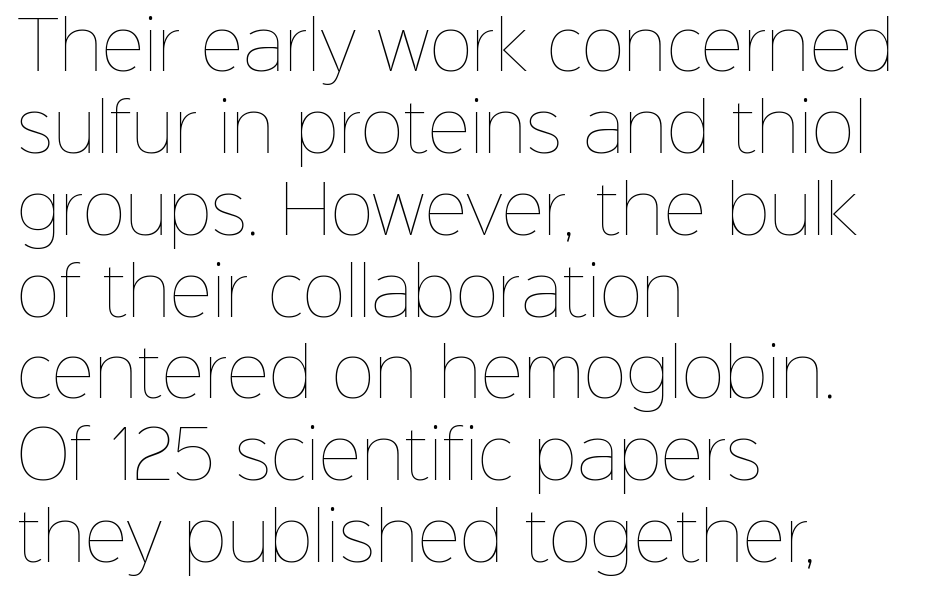
The image shows 66 px thin type, upright; set left-aligned, line spacing 1.24x, normal letter spacing, not underlined; low stroke contrast and a medium x-height.
